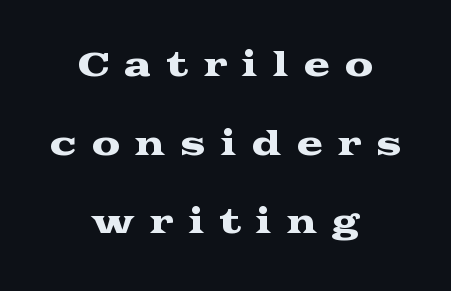
The passage shown is typed in a proportional face where columns would drift. Italic: no, the glyphs are upright roman. Unmarked baselines from the first word to the last. Loosely led — the rows are spread out. Line starts and ends both wander, symmetrically. Type style note: has serifs.
